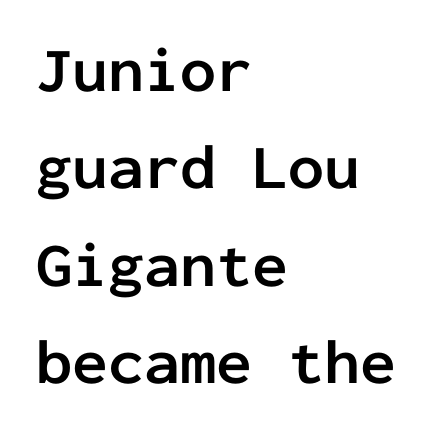
Set as a true bold cut, around the 700 mark. Between one letter and the next there's only the usual sliver of space. The face used here is monospaced, like something from a code editor. The compositor pushed each line to the left boundary.
